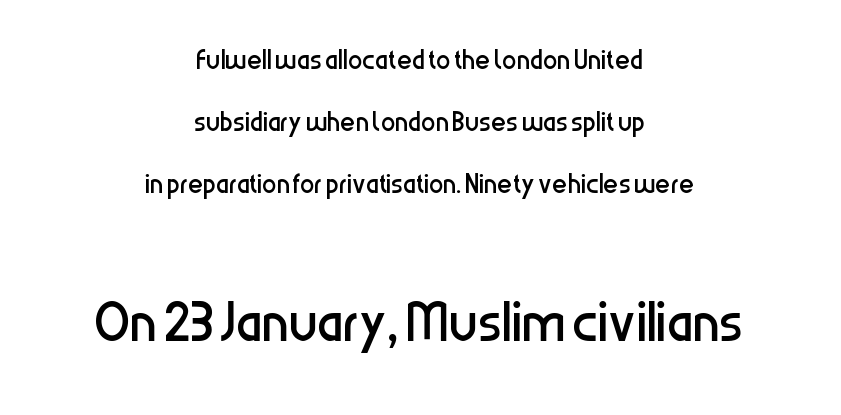
Q: Is the text bold? A: No.
Q: Is the text italic (slanted)? A: No, it is upright.
Q: Is the typeface a serif or a sans-serif typeface? A: Sans-serif.
Q: Is the text underlined? A: No.
Q: How is the paragraph aligned? A: Centered.
Q: Is the spacing between letters normal or unusually wide? A: Normal.
Q: Which block of text is set in a larger size, the first (top) or the second (bottom)? A: The second (bottom) one.
Q: Width (condensed, normal, or wide)? A: Condensed.
Q: Stroke contrast? A: Low.
Q: x-height? A: Medium.
Q: Monospaced? A: No.
